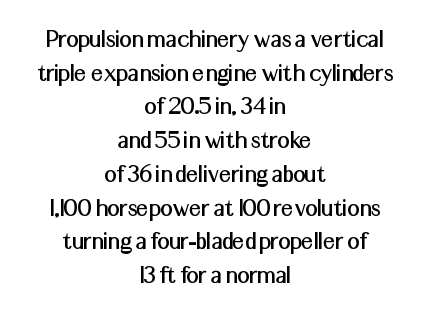
{"italic": "no", "underline": "no", "align": "center", "line_spacing": "normal", "line_spacing_ratio": 1.25, "letter_spacing": "normal", "letter_spacing_em": 0.0, "glyph_px": 27}
